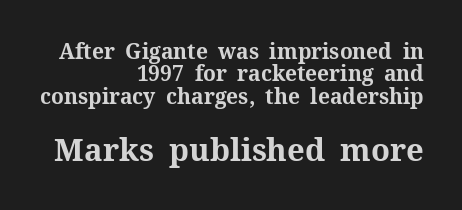
Caption: multi-line text, flush right, ragged left. Upright lettering throughout. A typesetter would call this proportional, since set widths differ per character. The designer went with a serif here, giving each stem small feet.
